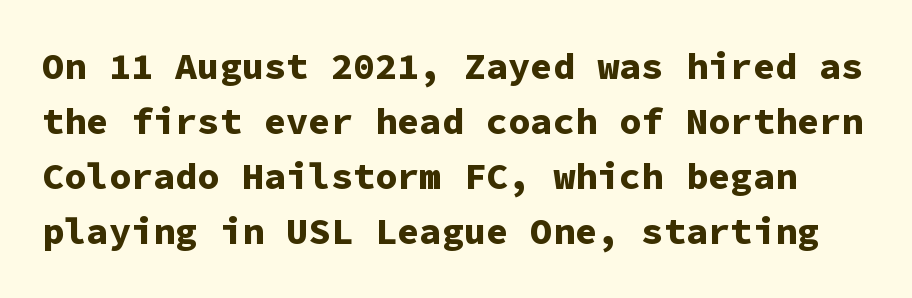
The image shows 37 px bold sans-serif type, upright, monospaced; set normal line spacing (1.49x), normal letter spacing, not underlined; low stroke contrast and a medium x-height.
